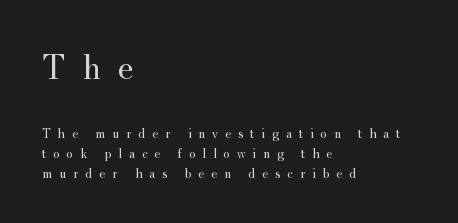
The block sitting higher on the canvas is the one with enlarged characters. The typesetter chose a ragged-right arrangement here. Each word looks stretched out because of the extra space between its letters. Quick note: interline space is typical.
